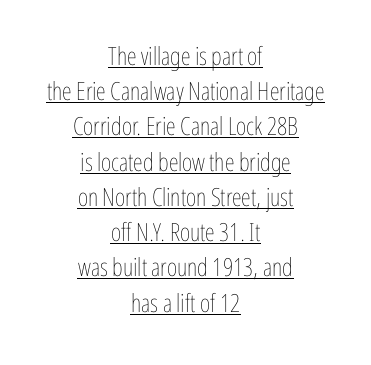
Q: Is the text bold? A: No.
Q: Is the text italic (slanted)? A: No, it is upright.
Q: Is the text underlined? A: Yes.
Q: How is the paragraph aligned? A: Centered.
Q: Is the spacing between letters normal or unusually wide? A: Normal.
Q: Is the spacing between lines tight, normal or loose? A: Normal.
